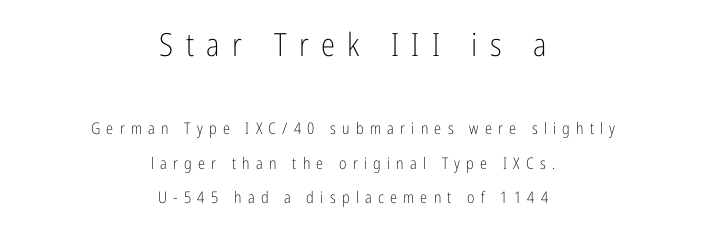
{"serif": "no", "italic": "no", "bold": "no", "weight": "light", "width": "condensed", "stroke_contrast": "low", "x_height": "medium", "monospaced": "no", "underline": "no", "align": "center", "line_spacing": "loose", "line_spacing_ratio": 2.17, "letter_spacing": "wide", "letter_spacing_em": 0.39, "larger_block": "first", "size_ratio": 2.0, "glyph_px": 32}
